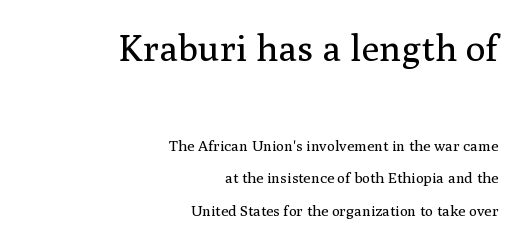
Q: Is the text bold? A: No.
Q: Is the text italic (slanted)? A: No, it is upright.
Q: Is the typeface a serif or a sans-serif typeface? A: Serif.
Q: Is the text underlined? A: No.
Q: How is the paragraph aligned? A: Right-aligned.
Q: Is the spacing between letters normal or unusually wide? A: Normal.
Q: Is the spacing between lines tight, normal or loose? A: Loose.
Q: Which block of text is set in a larger size, the first (top) or the second (bottom)? A: The first (top) one.
Q: Width (condensed, normal, or wide)? A: Normal.
Q: Stroke contrast? A: Medium.
Q: x-height? A: Medium.
Q: Monospaced? A: No.
